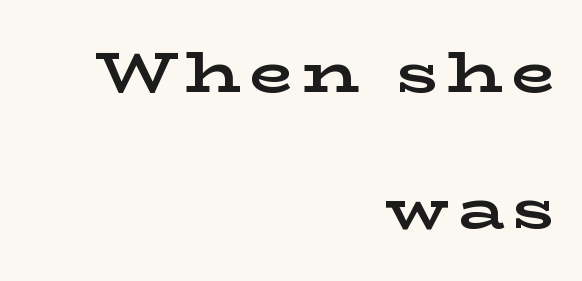
{"serif": "yes", "italic": "no", "bold": "yes", "weight": "bold", "width": "wide", "stroke_contrast": "low", "x_height": "medium", "monospaced": "no", "underline": "no", "align": "right", "line_spacing": "loose", "line_spacing_ratio": 2.39, "glyph_px": 57}
